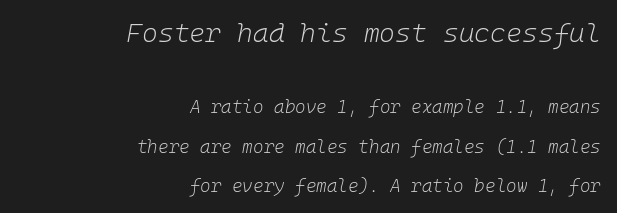
The image shows 27 px text type, italic (leaning right); set right-aligned, loose line spacing (2.18x), normal letter spacing, not underlined; the first (top) block is 1.5x larger.
